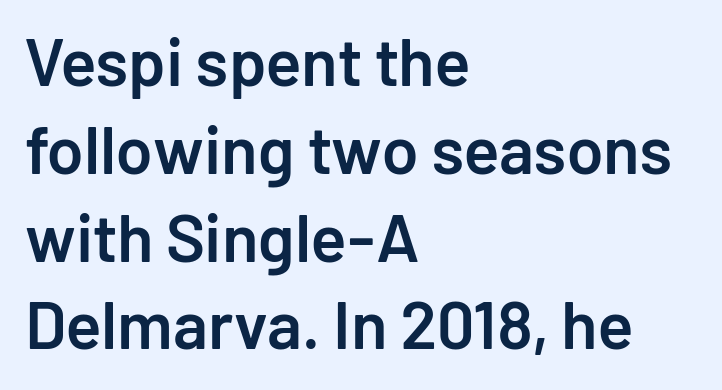
The image shows 67 px semibold sans-serif type, upright; set left-aligned, normal line spacing (1.31x), normal letter spacing, not underlined; low stroke contrast and a medium x-height.
